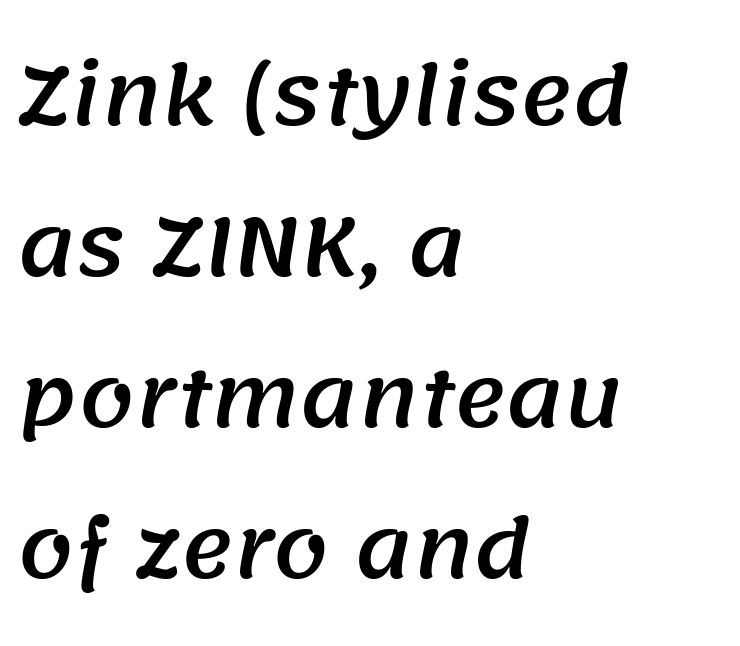
Q: Is the typeface a serif or a sans-serif typeface? A: Sans-serif.
Q: Is the text underlined? A: No.
Q: How is the paragraph aligned? A: Left-aligned.
Q: Is the spacing between letters normal or unusually wide? A: Normal.
Q: Is the spacing between lines tight, normal or loose? A: Loose.
Q: Width (condensed, normal, or wide)? A: Normal.
Q: Stroke contrast? A: Medium.
Q: x-height? A: Large.
Q: Monospaced? A: No.
